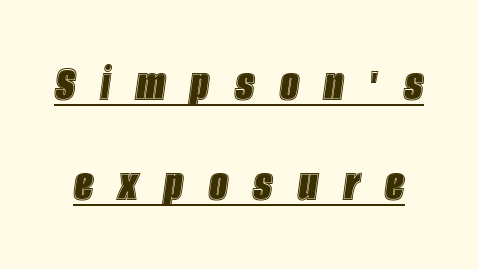
The image shows 53 px condensed type, italic (leaning right); set line spacing 1.89x, unusually wide letter spacing (+0.48 em), underlined; a large x-height.
